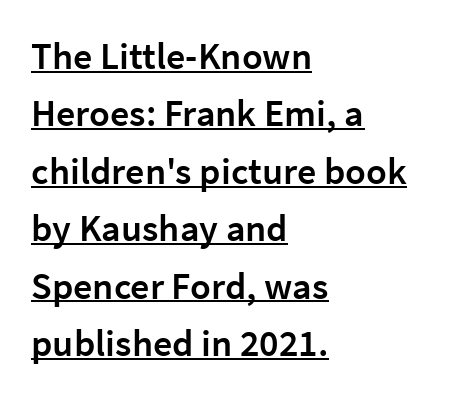
The image shows 38 px semibold sans-serif type, upright; set left-aligned, normal line spacing (1.51x), normal letter spacing, underlined; low stroke contrast and a medium x-height.
